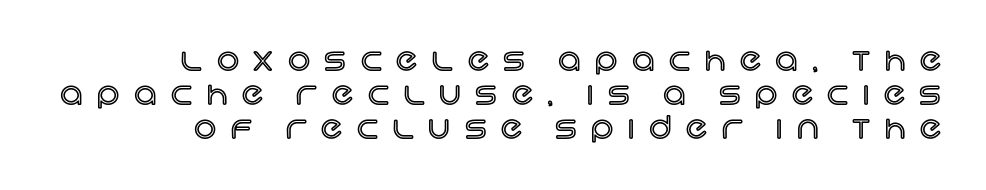
Posture: vertical. Typeset ragged left — the right edge is the straight one. Reading down the column, the eye jumps only a short way to each next line. The passage shown is typed in a proportional face where columns would drift. Underlining? Definitely not there.
